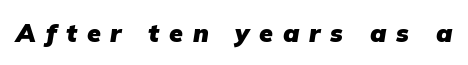
{"bold": "yes", "underline": "no", "letter_spacing": "wide", "letter_spacing_em": 0.39, "glyph_px": 25}
